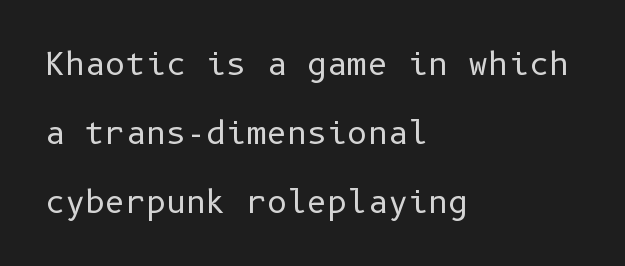
Q: Is the text bold? A: No.
Q: Is the text italic (slanted)? A: No, it is upright.
Q: Is the typeface a serif or a sans-serif typeface? A: Sans-serif.
Q: Is the text underlined? A: No.
Q: How is the paragraph aligned? A: Left-aligned.
Q: Is the spacing between letters normal or unusually wide? A: Normal.
Q: Is the spacing between lines tight, normal or loose? A: Loose.
Q: Width (condensed, normal, or wide)? A: Normal.
Q: Stroke contrast? A: Low.
Q: x-height? A: Medium.
